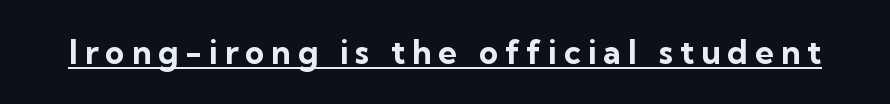
Q: Is the text bold? A: Yes.
Q: Is the text italic (slanted)? A: No, it is upright.
Q: Is the typeface a serif or a sans-serif typeface? A: Sans-serif.
Q: Is the text underlined? A: Yes.
Q: Is the spacing between letters normal or unusually wide? A: Unusually wide.
Q: Width (condensed, normal, or wide)? A: Normal.
Q: Stroke contrast? A: Low.
Q: x-height? A: Medium.
Q: Monospaced? A: No.
